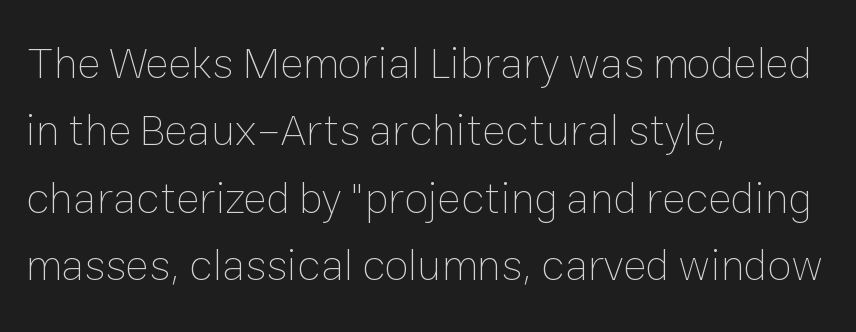
{"italic": "no", "bold": "no", "weight": "thin", "width": "normal", "stroke_contrast": "low", "x_height": "medium", "monospaced": "no", "underline": "no", "align": "left", "line_spacing": "normal", "line_spacing_ratio": 1.53, "letter_spacing": "normal", "letter_spacing_em": 0.0, "glyph_px": 44}
